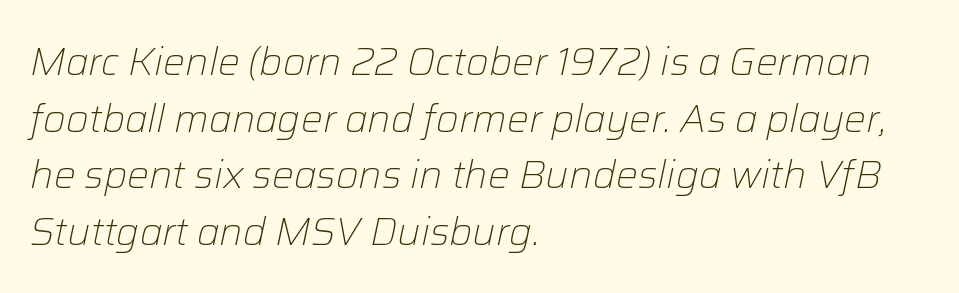
Each letter keeps its own natural width here, so spacing adapts to shape. Italic? Definitely — the glyphs are oblique. Here the glyphs are tracked normally, forming tight word shapes. Nobody drew a line under any word here. The block of text has a typical density, with ordinary space between rows.
